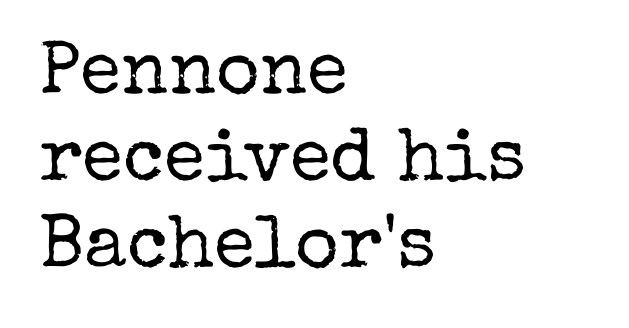
{"serif": "yes", "italic": "no", "bold": "no", "weight": "regular", "width": "normal", "stroke_contrast": "low", "x_height": "medium", "monospaced": "no", "underline": "no", "align": "left", "line_spacing_ratio": 1.16, "letter_spacing": "normal", "letter_spacing_em": 0.0, "glyph_px": 75}
